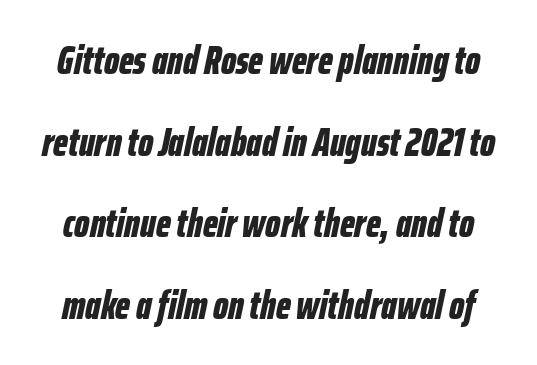
The image shows 40 px bold, condensed type, italic (leaning right); set loose line spacing (2.04x), normal letter spacing, not underlined; low stroke contrast and a medium x-height.
